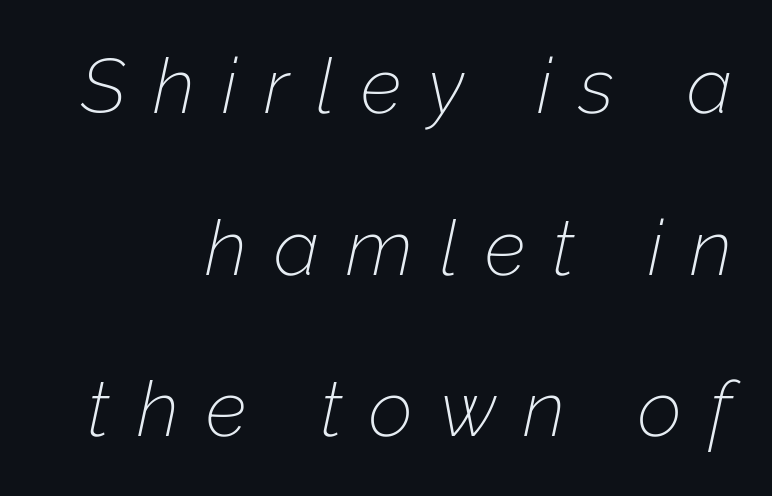
This sample has the flowing, uneven cadence of proportional lettering. The baseline area is clear. Style check: oblique. This is not heavy type; no bold has been used.
